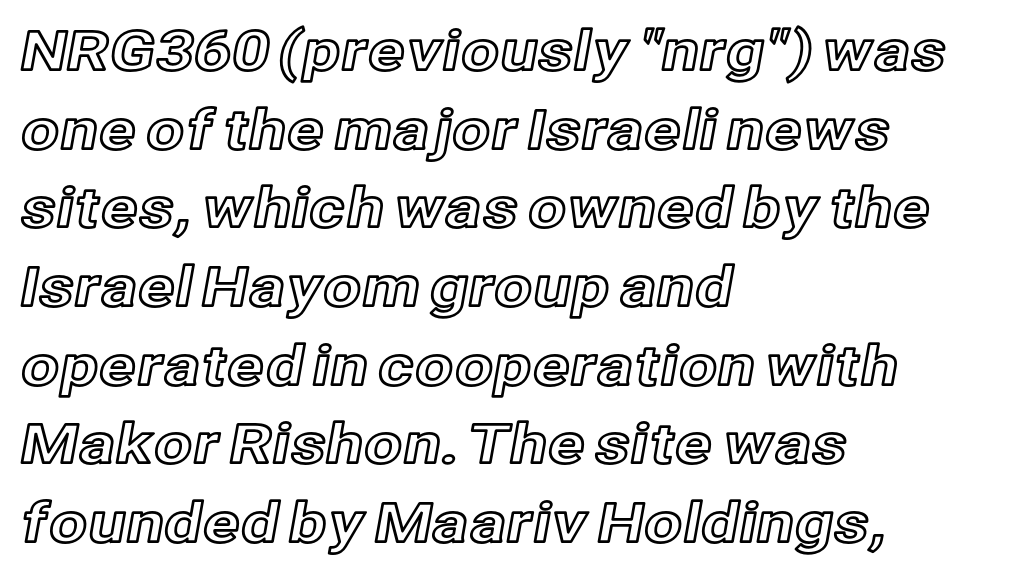
{"width": "normal", "x_height": "medium", "monospaced": "no", "underline": "no", "align": "left", "line_spacing": "normal", "line_spacing_ratio": 1.43, "letter_spacing": "normal", "letter_spacing_em": 0.0, "glyph_px": 55}
